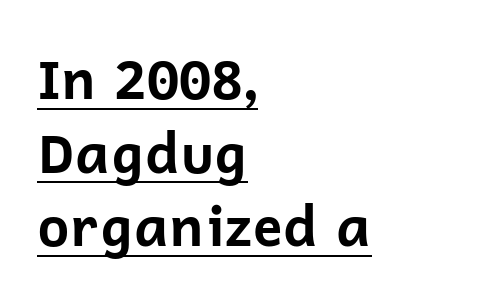
This sample has the flowing, uneven cadence of proportional lettering. The rendering uses a moderate line-height, typical for paragraphs. Stroke thickness is high; the sample reads as a true bold. This is roman type, the default non-slanted kind. A baseline rule has been typeset under these characters.
